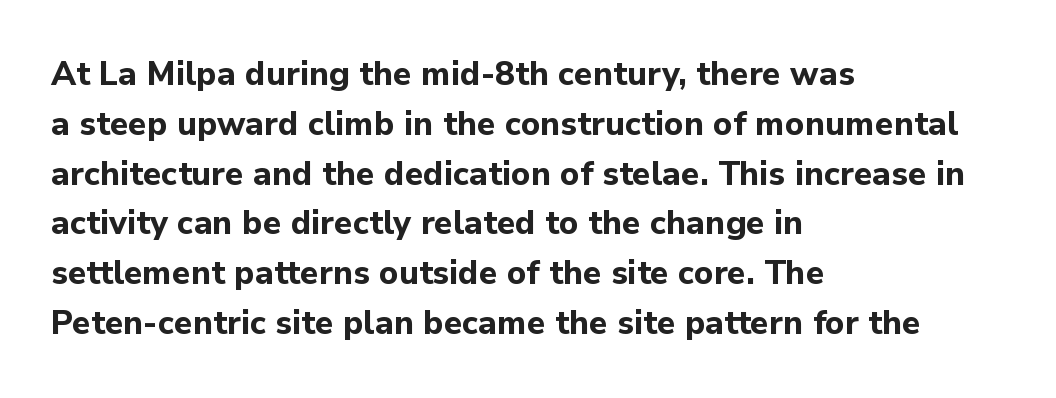
{"serif": "no", "italic": "no", "bold": "yes", "weight": "bold", "width": "normal", "stroke_contrast": "low", "x_height": "medium", "monospaced": "no", "underline": "no", "align": "left", "line_spacing": "normal", "line_spacing_ratio": 1.51, "letter_spacing": "normal", "letter_spacing_em": 0.0, "glyph_px": 33}
